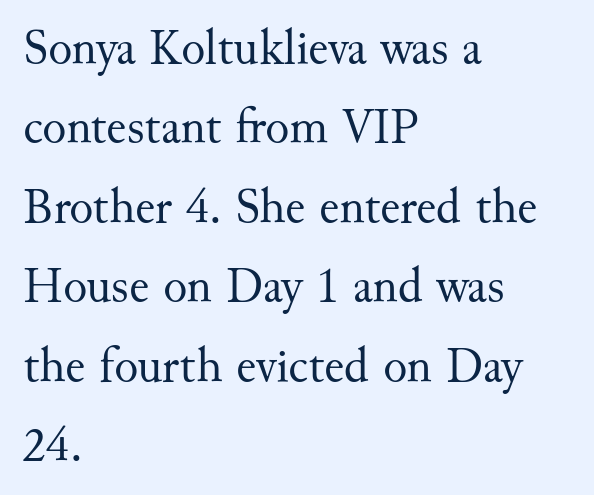
Q: Is the text bold? A: No.
Q: Is the text italic (slanted)? A: No, it is upright.
Q: Is the typeface a serif or a sans-serif typeface? A: Serif.
Q: Is the text underlined? A: No.
Q: How is the paragraph aligned? A: Left-aligned.
Q: Is the spacing between letters normal or unusually wide? A: Normal.
Q: Is the spacing between lines tight, normal or loose? A: Normal.
Q: Width (condensed, normal, or wide)? A: Normal.
Q: Stroke contrast? A: Medium.
Q: x-height? A: Small.
Q: Monospaced? A: No.
